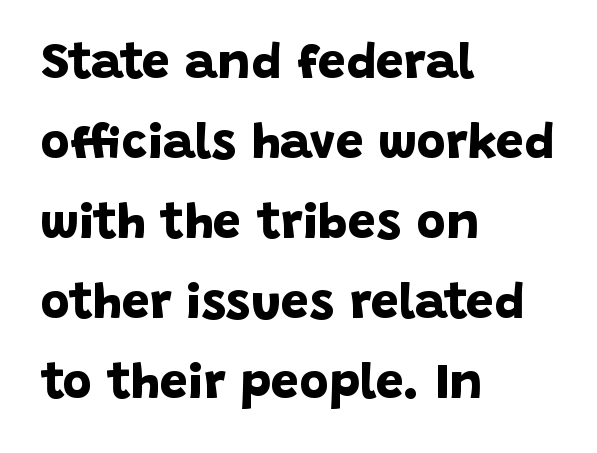
{"serif": "no", "bold": "yes", "weight": "bold", "width": "normal", "stroke_contrast": "low", "x_height": "large", "monospaced": "no", "underline": "no", "align": "left", "line_spacing": "normal", "line_spacing_ratio": 1.6, "letter_spacing": "normal", "letter_spacing_em": 0.0, "glyph_px": 50}
